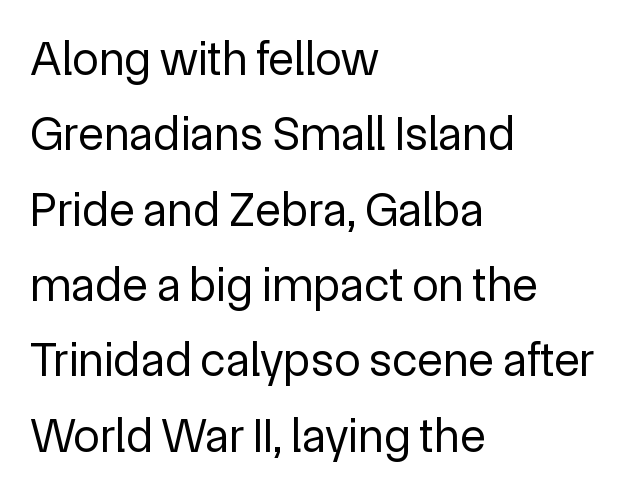
{"serif": "no", "italic": "no", "bold": "no", "weight": "regular", "width": "normal", "x_height": "medium", "monospaced": "no", "underline": "no", "align": "left", "line_spacing": "normal", "line_spacing_ratio": 1.57, "letter_spacing": "normal", "letter_spacing_em": 0.0, "glyph_px": 48}
